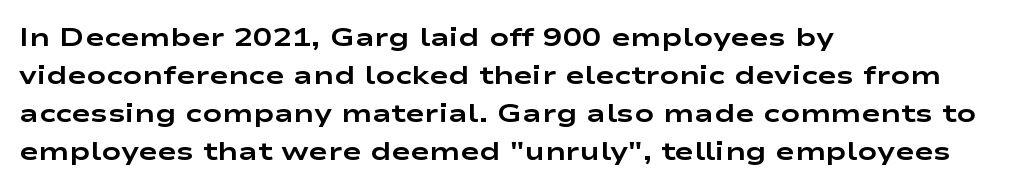
Q: Is the text bold? A: Yes.
Q: Is the text italic (slanted)? A: No, it is upright.
Q: Is the text underlined? A: No.
Q: How is the paragraph aligned? A: Left-aligned.
Q: Is the spacing between letters normal or unusually wide? A: Normal.
Q: Is the spacing between lines tight, normal or loose? A: Normal.
